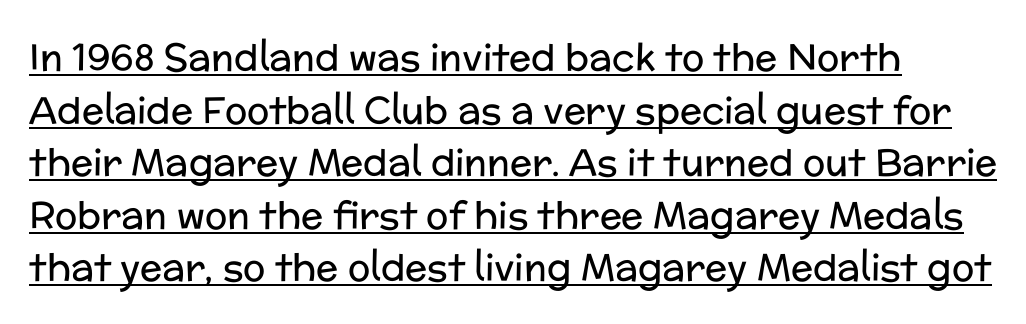
Q: Is the text bold? A: No.
Q: Is the text italic (slanted)? A: No, it is upright.
Q: Is the typeface a serif or a sans-serif typeface? A: Sans-serif.
Q: Is the text underlined? A: Yes.
Q: Is the spacing between letters normal or unusually wide? A: Normal.
Q: Is the spacing between lines tight, normal or loose? A: Normal.
Q: Width (condensed, normal, or wide)? A: Normal.
Q: Stroke contrast? A: Low.
Q: x-height? A: Medium.
Q: Monospaced? A: No.
